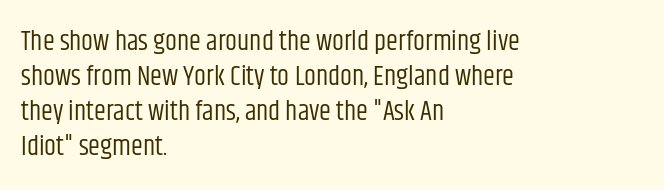
The image shows 27 px text type, upright; set left-aligned, normal line spacing (1.3x), normal letter spacing, not underlined.
